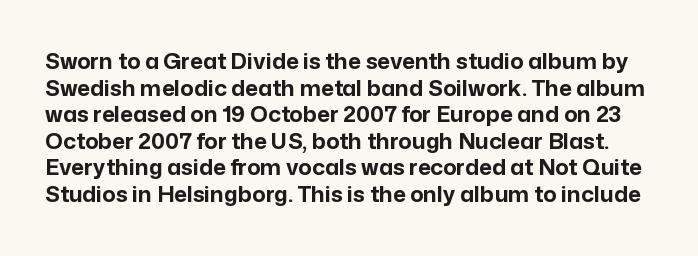
Q: Is the text bold? A: Yes.
Q: Is the text italic (slanted)? A: No, it is upright.
Q: Is the text underlined? A: No.
Q: Is the spacing between letters normal or unusually wide? A: Normal.
